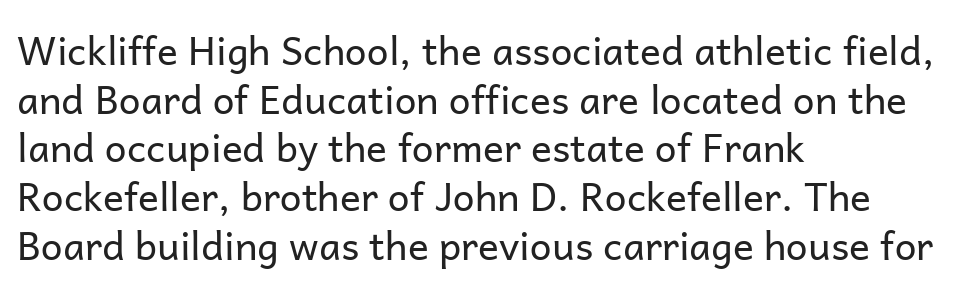
Each letter keeps its own natural width here, so spacing adapts to shape. Where is the straight margin? On the left. If you drew a line through each stem, it would be perfectly vertical. In terms of letterspacing, this is plain default setting. Bare-footed words on every line.
